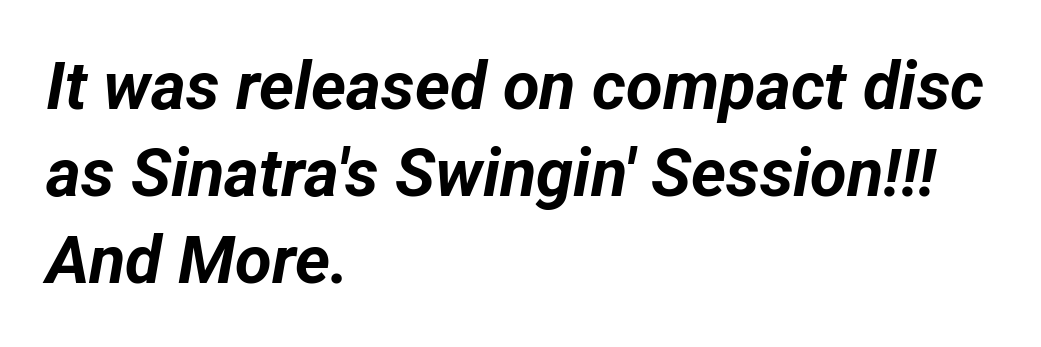
{"italic": "yes", "lean": "right", "slant_degrees": 12, "bold": "yes", "weight": "bold", "width": "normal", "stroke_contrast": "low", "x_height": "medium", "monospaced": "no", "underline": "no", "align": "left", "line_spacing": "normal", "line_spacing_ratio": 1.3, "letter_spacing": "normal", "letter_spacing_em": 0.0, "glyph_px": 67}
